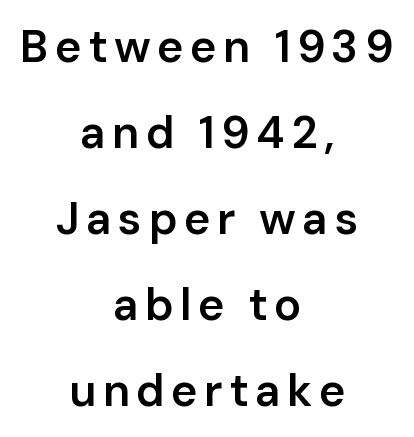
{"serif": "no", "italic": "no", "bold": "semi", "weight": "semibold", "width": "normal", "stroke_contrast": "low", "x_height": "medium", "monospaced": "no", "underline": "no", "align": "center", "line_spacing": "loose", "line_spacing_ratio": 1.91, "glyph_px": 45}
